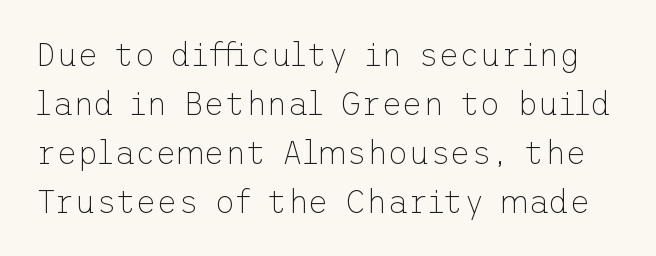
{"serif": "no", "italic": "no", "bold": "no", "weight": "thin", "width": "normal", "stroke_contrast": "low", "x_height": "medium", "underline": "no", "line_spacing": "normal", "line_spacing_ratio": 1.53, "letter_spacing": "normal", "letter_spacing_em": 0.0, "glyph_px": 32}
